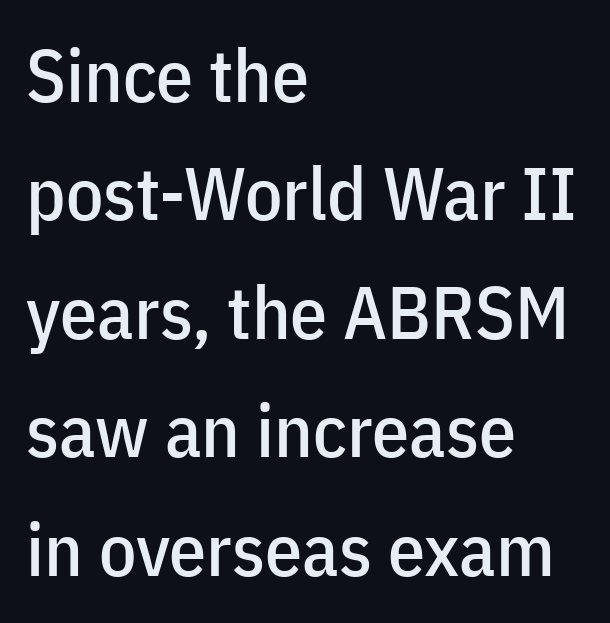
{"serif": "no", "italic": "no", "width": "condensed", "stroke_contrast": "low", "x_height": "medium", "monospaced": "no", "underline": "no", "align": "left", "line_spacing": "normal", "line_spacing_ratio": 1.6, "letter_spacing": "normal", "letter_spacing_em": 0.0, "glyph_px": 74}
